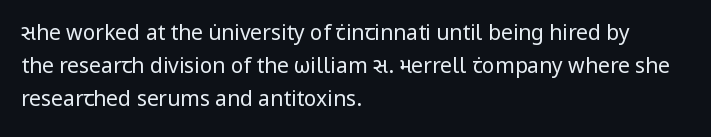
Q: Is the text bold? A: No.
Q: Is the text italic (slanted)? A: No, it is upright.
Q: Is the text underlined? A: No.
Q: How is the paragraph aligned? A: Left-aligned.
Q: Is the spacing between letters normal or unusually wide? A: Normal.
Q: Is the spacing between lines tight, normal or loose? A: Normal.
